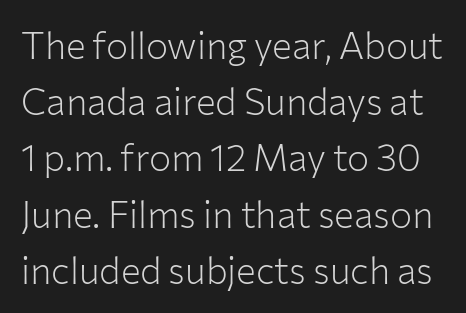
{"serif": "no", "italic": "no", "bold": "no", "weight": "light", "width": "normal", "stroke_contrast": "low", "x_height": "medium", "monospaced": "no", "underline": "no", "line_spacing": "normal", "line_spacing_ratio": 1.52, "letter_spacing": "normal", "letter_spacing_em": 0.0, "glyph_px": 37}
